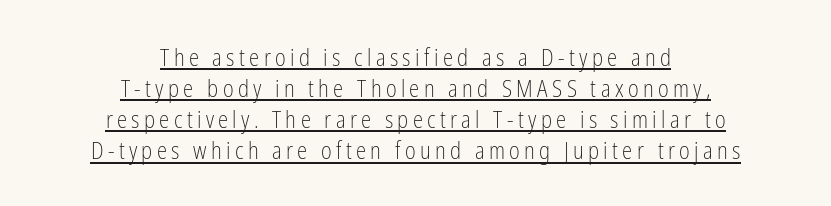
Each line is balanced around a shared central axis. The font's upright variant was chosen for this text. The space between consecutive lines is moderate. The letters look calm and open, with moderate or lighter stems. Notice how a bar underscores the lettering throughout.
